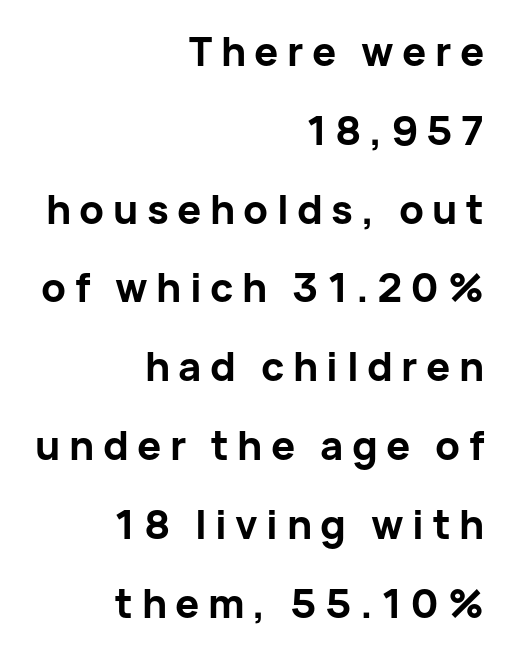
The letters stand upright; this is a roman face. This sample has the flowing, uneven cadence of proportional lettering. Caption: multi-line text, flush right, ragged left. Is the letter spacing exaggerated? Yes — the characters are pushed far apart.
